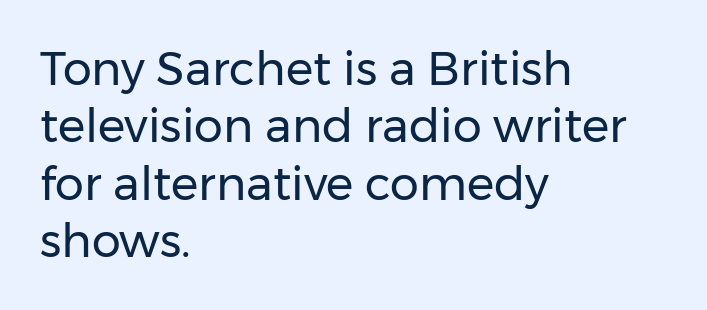
The image shows 46 px regular-weight sans-serif type, upright; set left-aligned, normal line spacing (1.25x), normal letter spacing, not underlined; low stroke contrast and a medium x-height.
